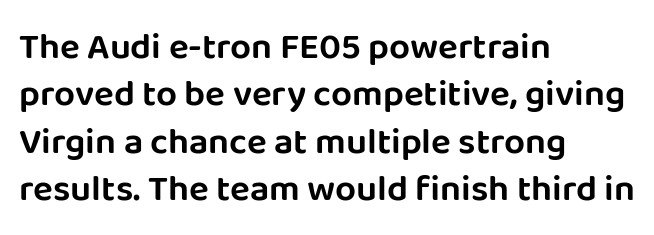
{"serif": "no", "italic": "no", "width": "normal", "stroke_contrast": "low", "x_height": "large", "monospaced": "no", "underline": "no", "align": "left", "line_spacing": "normal", "line_spacing_ratio": 1.28, "letter_spacing": "normal", "letter_spacing_em": 0.0, "glyph_px": 37}
